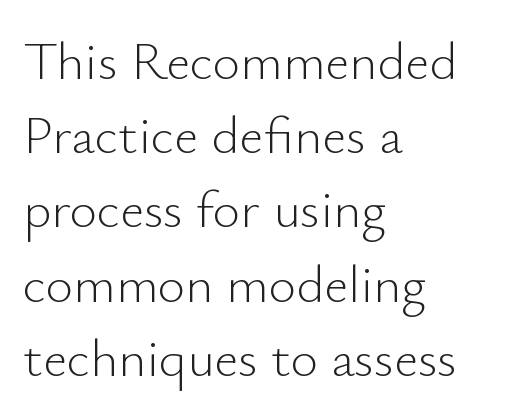
Upright lettering throughout. The letters advance in unequal steps, a hallmark of proportional type. Has an underline been added? It has not. In CSS terms this would be text-align: left.
